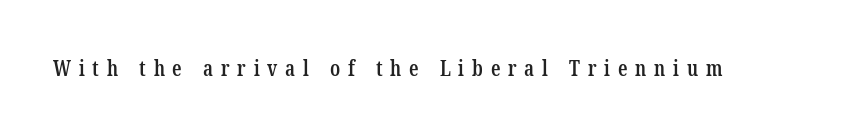
Type without underlining. Typesetter's note: demi weight, one step under bold. Students, note that the glyphs here are deliberately spaced far apart.
